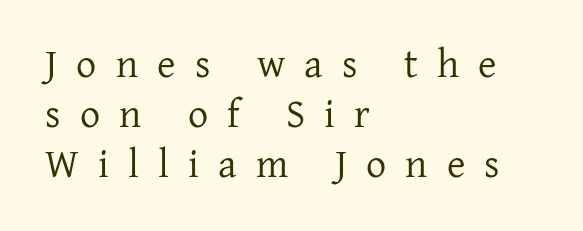
Q: Is the text bold? A: No.
Q: Is the text italic (slanted)? A: No, it is upright.
Q: Is the typeface a serif or a sans-serif typeface? A: Serif.
Q: Is the text underlined? A: No.
Q: How is the paragraph aligned? A: Left-aligned.
Q: Is the spacing between letters normal or unusually wide? A: Unusually wide.
Q: Is the spacing between lines tight, normal or loose? A: Normal.
Q: Width (condensed, normal, or wide)? A: Normal.
Q: Stroke contrast? A: Low.
Q: x-height? A: Medium.
Q: Monospaced? A: No.
